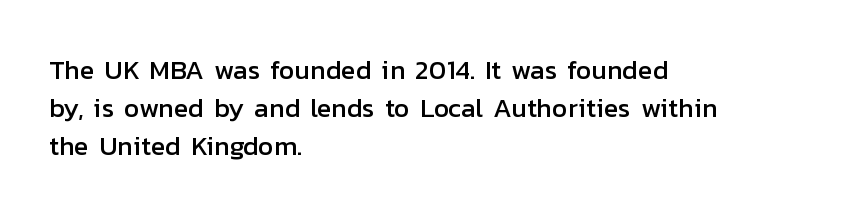
{"italic": "no", "underline": "no", "align": "left", "line_spacing": "normal", "line_spacing_ratio": 1.4, "letter_spacing": "normal", "letter_spacing_em": 0.0, "glyph_px": 27}
